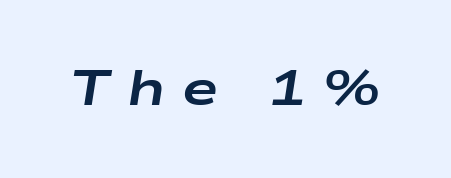
Every letter is thick-stroked: bold, no question. The letters are slanted; this is an italic face. The horizontal fit of the characters is loose and conspicuously gappy. The letters advance in unequal steps, a hallmark of proportional type. Only glyphs here, with clear space below each row.
